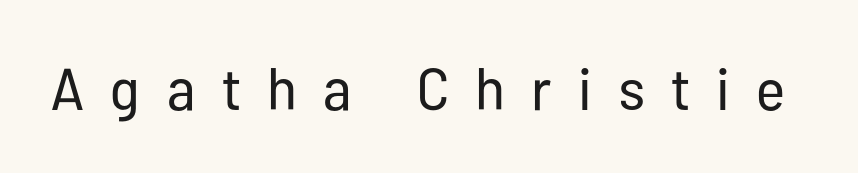
Q: Is the text bold? A: No.
Q: Is the text italic (slanted)? A: No, it is upright.
Q: Is the typeface a serif or a sans-serif typeface? A: Sans-serif.
Q: Is the text underlined? A: No.
Q: Is the spacing between letters normal or unusually wide? A: Unusually wide.
Q: Width (condensed, normal, or wide)? A: Condensed.
Q: Stroke contrast? A: Low.
Q: x-height? A: Medium.
Q: Monospaced? A: No.
